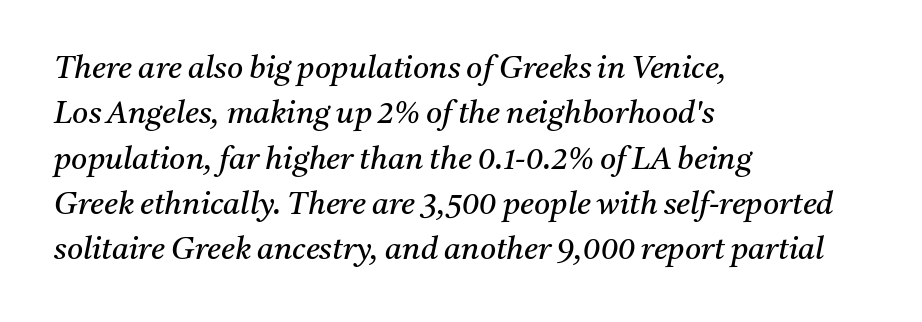
The image shows 31 px regular-weight serif type, italic (leaning right); set left-aligned, normal line spacing (1.46x), normal letter spacing, not underlined; medium stroke contrast and a medium x-height.
